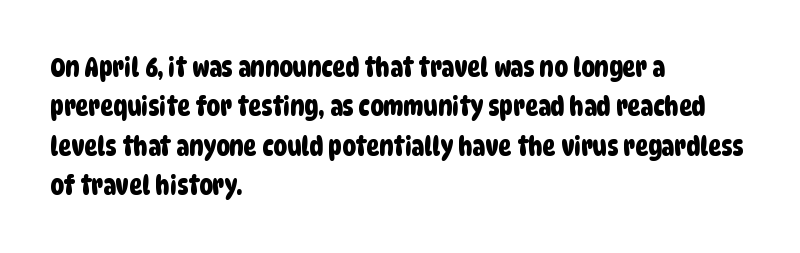
Q: Is the text underlined? A: No.
Q: How is the paragraph aligned? A: Left-aligned.
Q: Is the spacing between letters normal or unusually wide? A: Normal.
Q: Is the spacing between lines tight, normal or loose? A: Normal.
